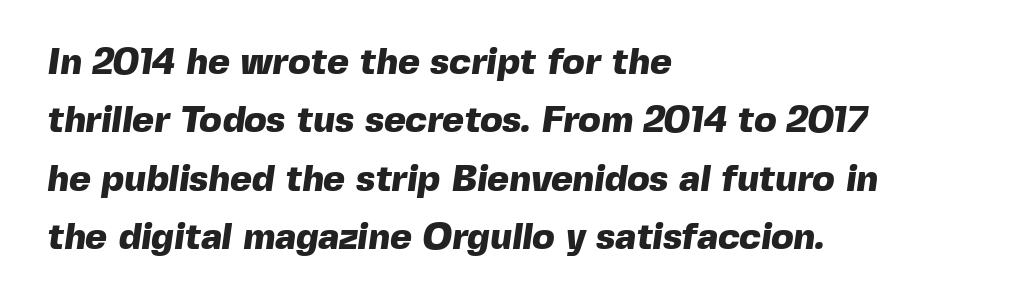
{"serif": "no", "bold": "yes", "weight": "heavy", "width": "normal", "x_height": "medium", "monospaced": "no", "underline": "no", "align": "left", "line_spacing": "normal", "line_spacing_ratio": 1.58, "letter_spacing": "normal", "letter_spacing_em": 0.0, "glyph_px": 37}
